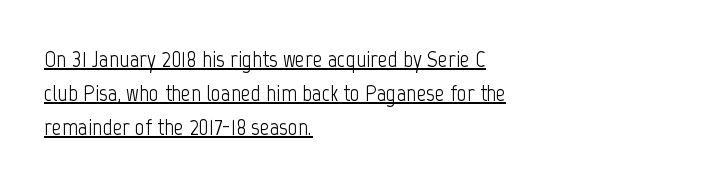
The image shows 24 px text type, upright; set left-aligned, normal line spacing (1.41x), normal letter spacing, underlined.
